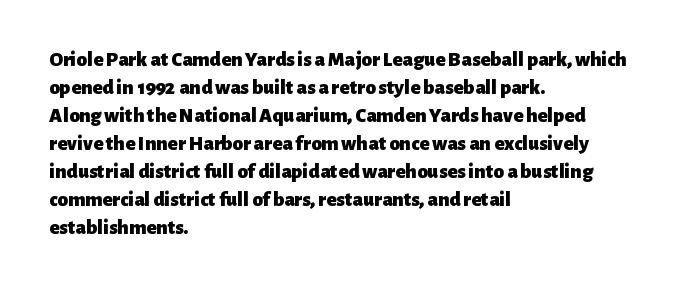
The image shows 21 px bold type, upright; set left-aligned, normal line spacing (1.33x), normal letter spacing, not underlined.
